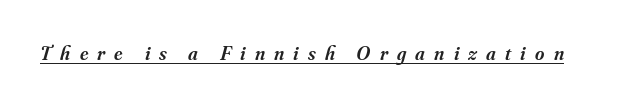
The image shows 20 px text type, italic (leaning right); set unusually wide letter spacing (+0.46 em), underlined.
